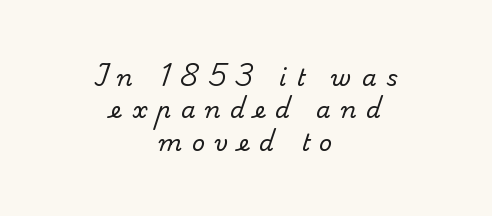
The strip under each line holds only bare page. The rag falls on both sides of this text block equally. Interline gaps are of average width in this sample. There is plenty of visible air inserted between adjacent glyphs.
